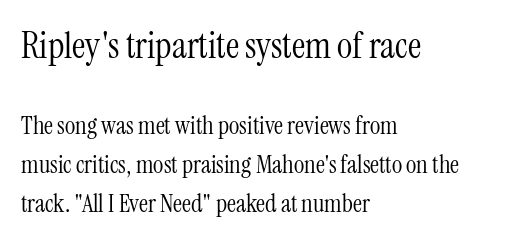
Q: Is the text bold? A: No.
Q: Is the text italic (slanted)? A: No, it is upright.
Q: Is the typeface a serif or a sans-serif typeface? A: Serif.
Q: Is the text underlined? A: No.
Q: How is the paragraph aligned? A: Left-aligned.
Q: Is the spacing between letters normal or unusually wide? A: Normal.
Q: Is the spacing between lines tight, normal or loose? A: Normal.
Q: Which block of text is set in a larger size, the first (top) or the second (bottom)? A: The first (top) one.
Q: Width (condensed, normal, or wide)? A: Condensed.
Q: Stroke contrast? A: Medium.
Q: x-height? A: Medium.
Q: Monospaced? A: No.
